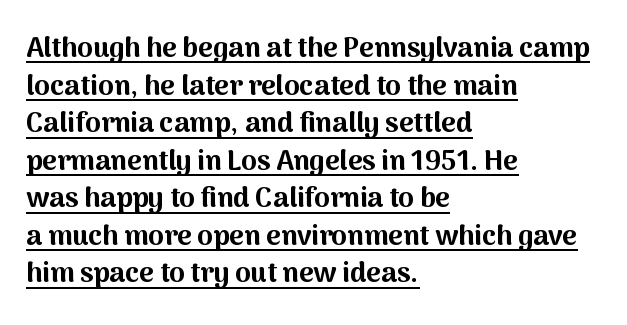
The image shows 28 px bold sans-serif type, upright; set left-aligned, normal line spacing (1.34x), normal letter spacing, underlined; medium stroke contrast and a medium x-height.
